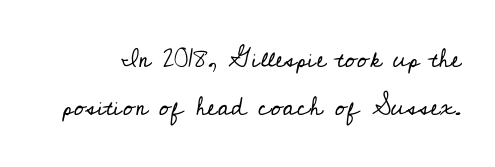
{"bold": "no", "underline": "no", "line_spacing_ratio": 1.86, "letter_spacing": "normal", "letter_spacing_em": 0.0, "glyph_px": 26}
